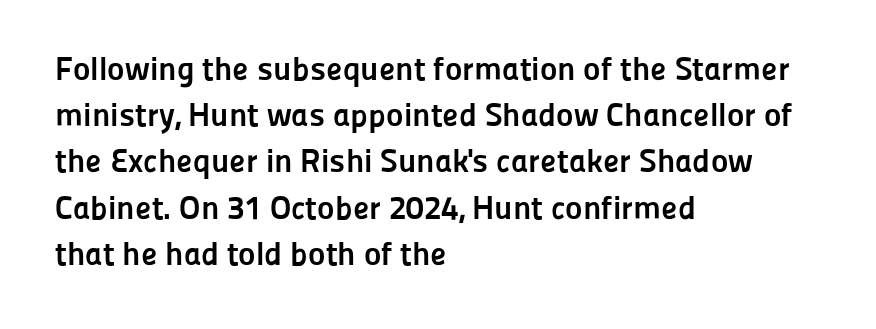
Q: Is the text bold? A: Yes.
Q: Is the text italic (slanted)? A: No, it is upright.
Q: Is the typeface a serif or a sans-serif typeface? A: Sans-serif.
Q: Is the text underlined? A: No.
Q: How is the paragraph aligned? A: Left-aligned.
Q: Is the spacing between letters normal or unusually wide? A: Normal.
Q: Is the spacing between lines tight, normal or loose? A: Normal.
Q: Width (condensed, normal, or wide)? A: Normal.
Q: Stroke contrast? A: Low.
Q: x-height? A: Medium.
Q: Monospaced? A: No.
